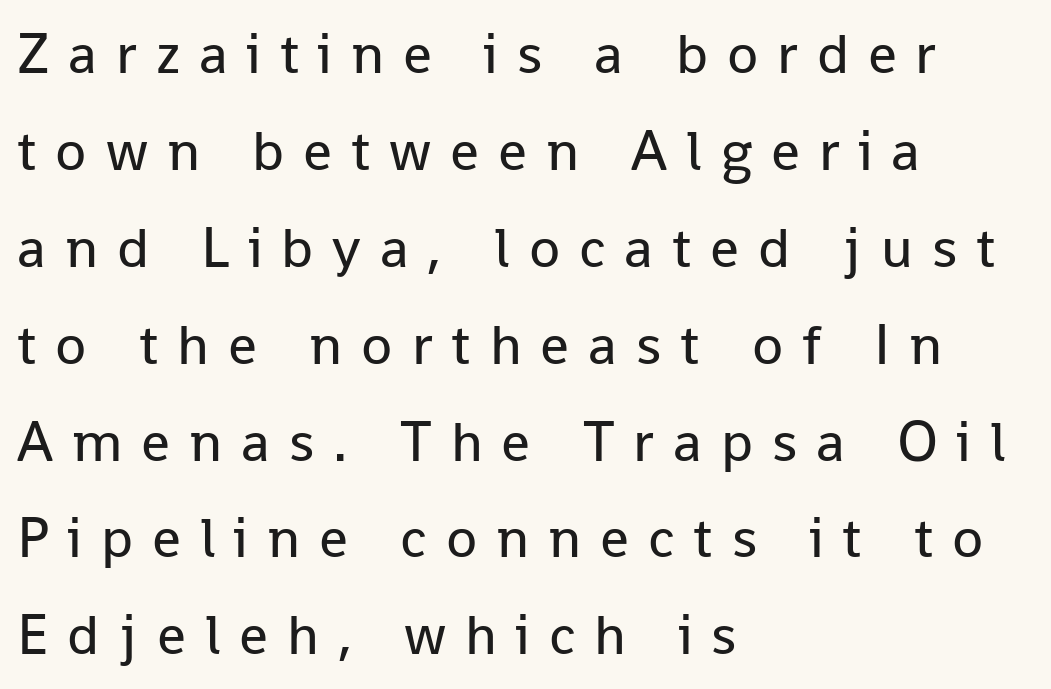
Q: Is the text bold? A: No.
Q: Is the text italic (slanted)? A: No, it is upright.
Q: Is the typeface a serif or a sans-serif typeface? A: Sans-serif.
Q: Is the text underlined? A: No.
Q: How is the paragraph aligned? A: Left-aligned.
Q: Is the spacing between letters normal or unusually wide? A: Unusually wide.
Q: Is the spacing between lines tight, normal or loose? A: Normal.
Q: Width (condensed, normal, or wide)? A: Normal.
Q: Stroke contrast? A: Low.
Q: x-height? A: Medium.
Q: Monospaced? A: No.
